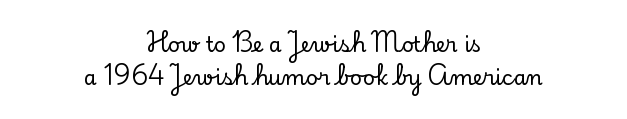
Q: Is the text italic (slanted)? A: No, it is upright.
Q: Is the text underlined? A: No.
Q: How is the paragraph aligned? A: Centered.
Q: Is the spacing between letters normal or unusually wide? A: Normal.
Q: Is the spacing between lines tight, normal or loose? A: Normal.
